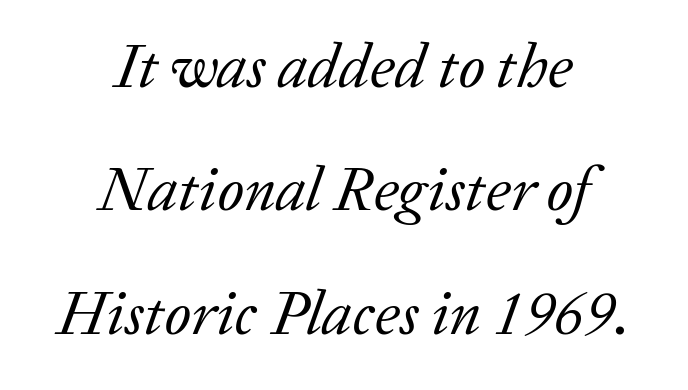
Q: Is the text bold? A: No.
Q: Is the text italic (slanted)? A: Yes, it leans right by about 20 degrees.
Q: Is the typeface a serif or a sans-serif typeface? A: Serif.
Q: Is the text underlined? A: No.
Q: How is the paragraph aligned? A: Centered.
Q: Is the spacing between letters normal or unusually wide? A: Normal.
Q: Is the spacing between lines tight, normal or loose? A: Loose.
Q: Width (condensed, normal, or wide)? A: Normal.
Q: Stroke contrast? A: Low.
Q: x-height? A: Medium.
Q: Monospaced? A: No.
